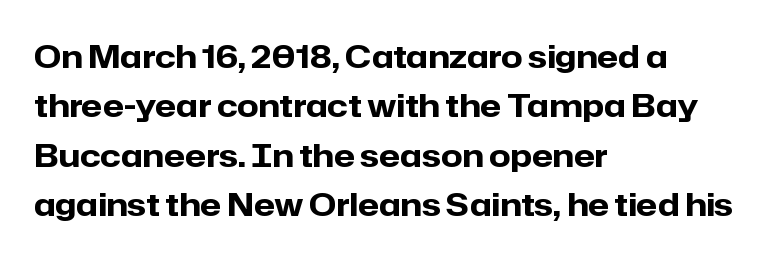
In terms of letterform style, serifs are entirely absent. Has an underline been added? It has not. Plenty of ink on the page — the face is bold. Here the designer chose a conventional face with non-uniform glyph widths. The gaps between neighbouring characters are ordinary and unremarkable.
